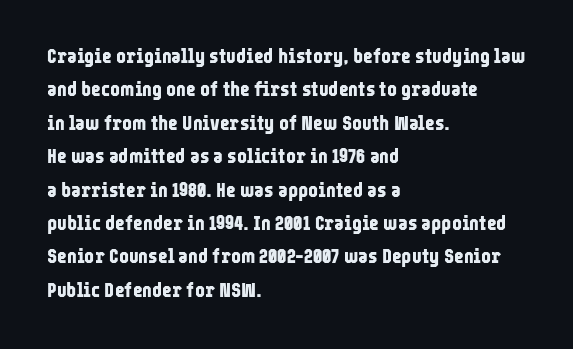
Q: Is the text bold? A: Yes.
Q: Is the text italic (slanted)? A: No, it is upright.
Q: Is the text underlined? A: No.
Q: How is the paragraph aligned? A: Left-aligned.
Q: Is the spacing between letters normal or unusually wide? A: Normal.
Q: Is the spacing between lines tight, normal or loose? A: Normal.
